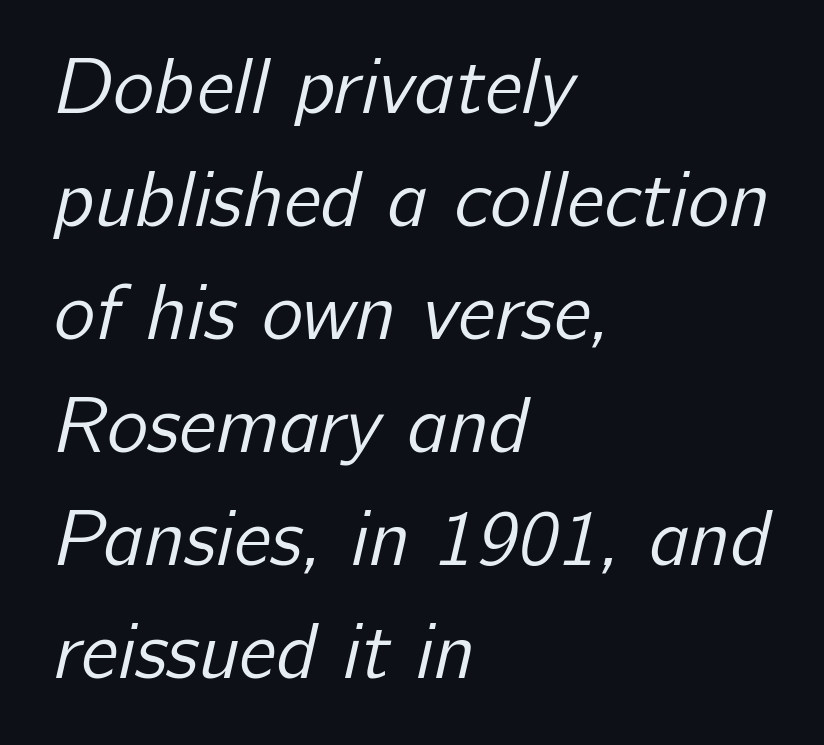
Caption: standard tracking, unaltered. Stems and bowls with no extra thickness — not bold. Descenders are the only things crossing below the line. This sample uses a sans-serif face. Spacing verdict: proportional, widths tailored to each character. The rows are spaced the way most documents space them.
